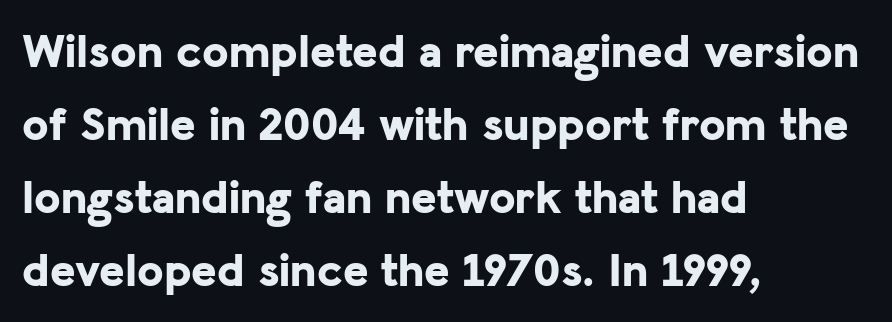
The image shows 48 px bold sans-serif type, upright; set left-aligned, normal line spacing (1.52x), normal letter spacing, not underlined; low stroke contrast and a medium x-height.
